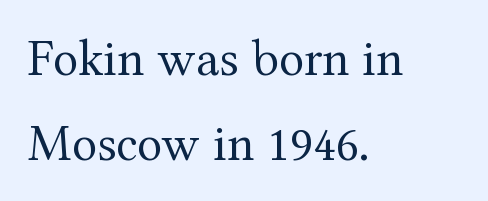
The designer left line spacing at the default. Serifs: yes, visible at the terminals of the letterforms. Is this a fixed-width face? No — the glyphs have proportional, varying widths. Caption: standard tracking, unaltered.
